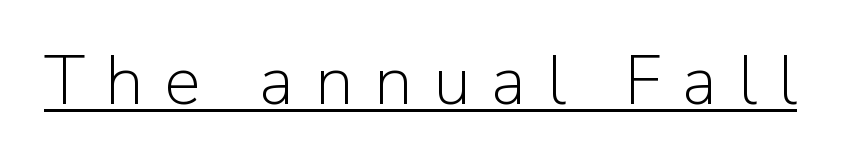
The image shows 69 px light sans-serif type, upright; set unusually wide letter spacing (+0.3 em), underlined; low stroke contrast and a medium x-height.
